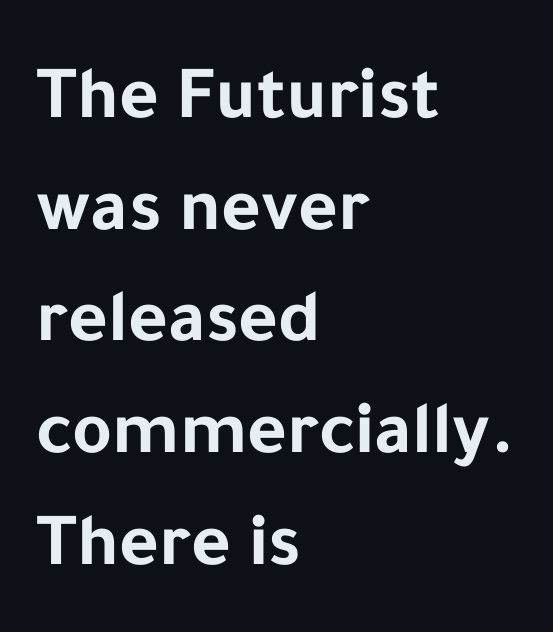
Plain, unruled lines of type. Line spacing here is normal. A full-strength bold gives these letters their thick strokes. Teacher's note: observe the even left margin — that is flush-left alignment. Grotesque or geometric, the face here clearly has no serifs.
